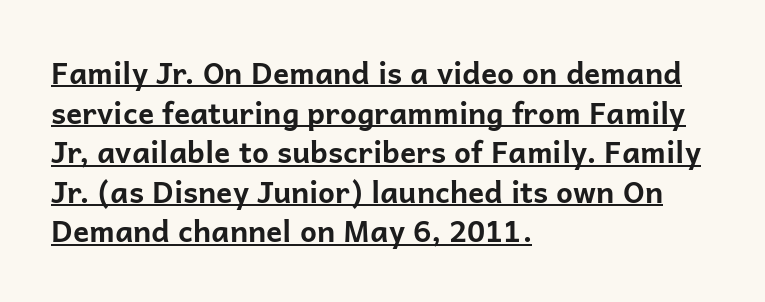
The image shows 30 px bold sans-serif type, upright; set left-aligned, normal line spacing (1.32x), normal letter spacing, underlined; low stroke contrast and a medium x-height.
